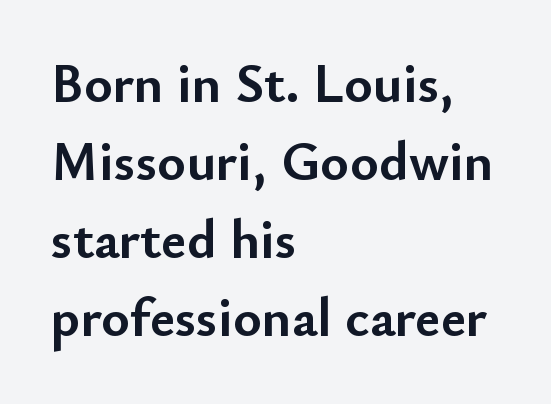
Q: Is the text bold? A: Yes.
Q: Is the text italic (slanted)? A: No, it is upright.
Q: Is the typeface a serif or a sans-serif typeface? A: Sans-serif.
Q: Is the text underlined? A: No.
Q: How is the paragraph aligned? A: Left-aligned.
Q: Is the spacing between letters normal or unusually wide? A: Normal.
Q: Is the spacing between lines tight, normal or loose? A: Normal.
Q: Width (condensed, normal, or wide)? A: Normal.
Q: Stroke contrast? A: Low.
Q: x-height? A: Small.
Q: Monospaced? A: No.
